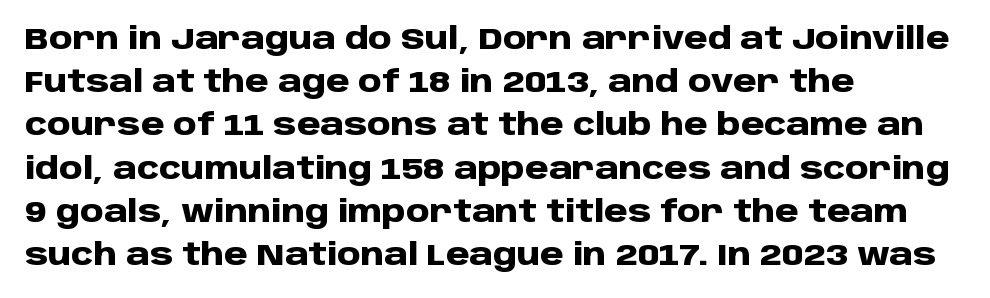
The image shows 30 px heavy sans-serif type, upright; set left-aligned, normal line spacing (1.44x), normal letter spacing, not underlined; low stroke contrast and a large x-height.
